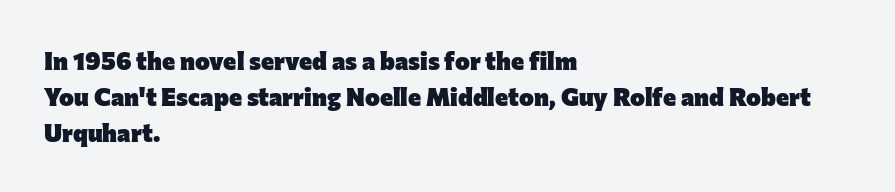
The image shows 25 px bold type, upright; set left-aligned, normal line spacing (1.44x), normal letter spacing, not underlined.
